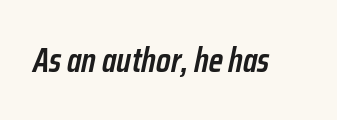
Q: Is the text bold? A: Semi-bold.
Q: Is the text italic (slanted)? A: Yes, it leans right by about 12 degrees.
Q: Is the text underlined? A: No.
Q: Is the spacing between letters normal or unusually wide? A: Normal.
Q: Width (condensed, normal, or wide)? A: Condensed.
Q: Stroke contrast? A: Low.
Q: x-height? A: Medium.
Q: Monospaced? A: No.
